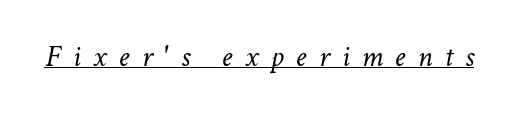
The image shows 31 px light type; set unusually wide letter spacing (+0.38 em), underlined; low stroke contrast and a medium x-height.
